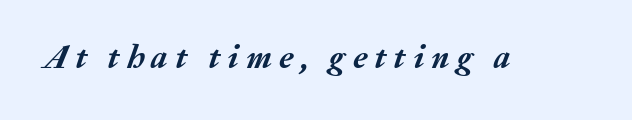
{"italic": "yes", "lean": "right", "slant_degrees": 20, "bold": "yes", "weight": "semibold", "width": "normal", "stroke_contrast": "medium", "x_height": "medium", "monospaced": "no", "underline": "no", "letter_spacing": "wide", "letter_spacing_em": 0.21, "glyph_px": 33}
